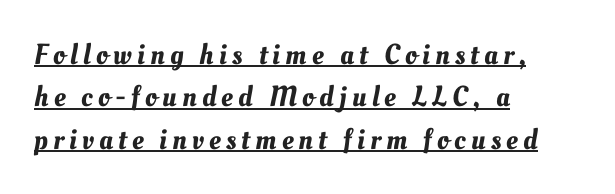
{"width": "normal", "stroke_contrast": "medium", "x_height": "small", "monospaced": "no", "underline": "yes", "align": "left", "line_spacing": "normal", "line_spacing_ratio": 1.46, "glyph_px": 29}
